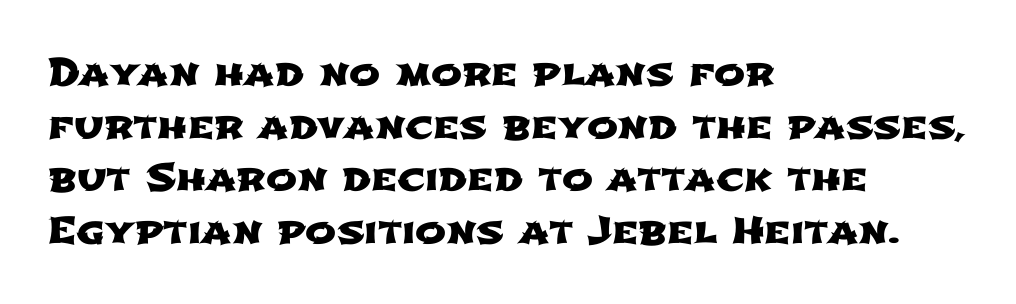
The space beneath each line is pristine and unruled. The passage shown has conventional tracking throughout. Check where the strokes stop: nothing finishes them off — pure sans. This sample has the flowing, uneven cadence of proportional lettering. Each line starts at the same left margin while the right side varies. Rows of type keep a routine distance in the vertical direction.
